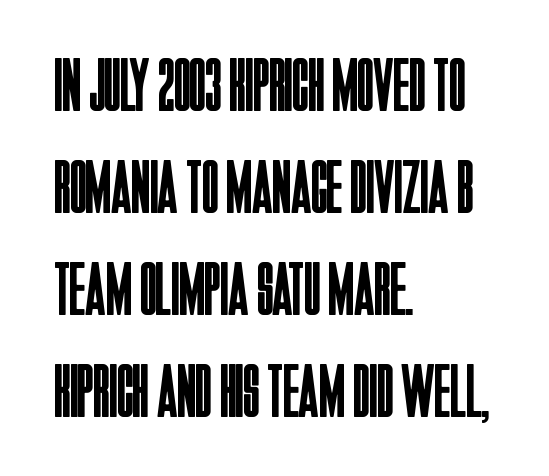
The image shows 75 px regular-weight, condensed sans-serif type, upright; set left-aligned, normal line spacing (1.36x), normal letter spacing, not underlined; low stroke contrast and a large x-height.
